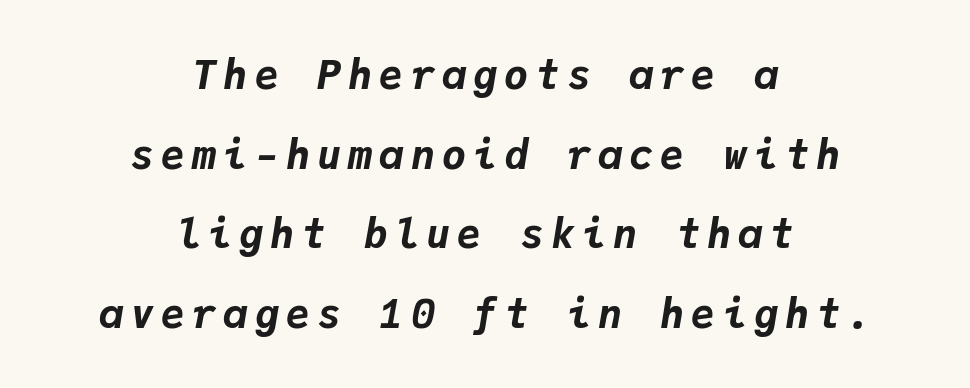
The image shows 40 px bold type, italic (leaning right), monospaced; set centered, loose line spacing (1.99x), not underlined; low stroke contrast and a medium x-height.
